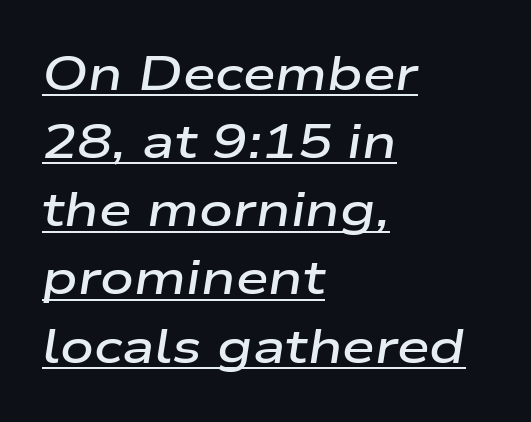
The image shows 47 px semibold, wide type, italic (leaning right); set left-aligned, normal line spacing (1.45x), normal letter spacing, underlined; low stroke contrast and a medium x-height.
